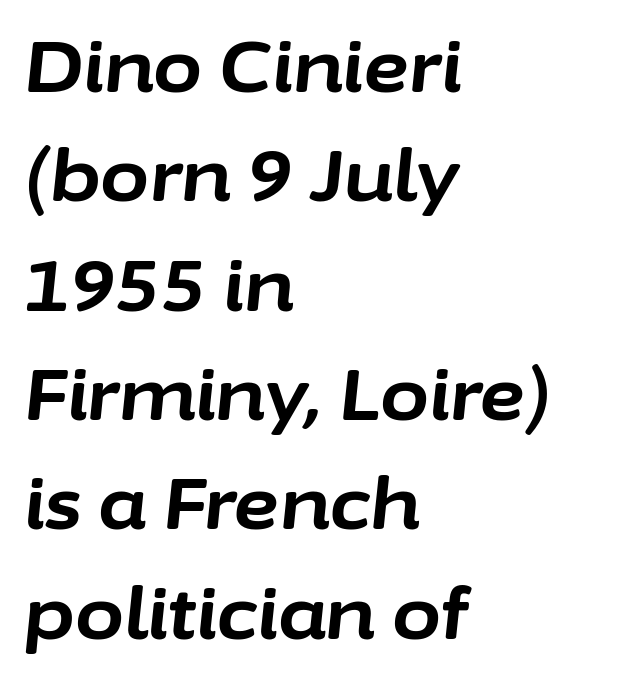
Plain, unruled lines of type. These lines are rendered in a variable-pitch font. Line beginnings align vertically; line endings do not. Nothing unusual about the tracking: characters are spaced as the font intends. Posture: slanted. A full-strength bold gives these letters their thick strokes.
